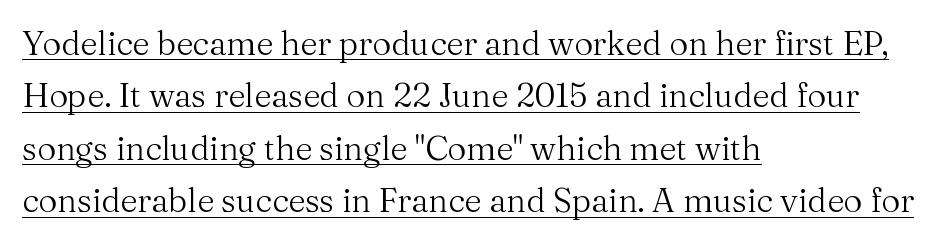
In CSS terms this would be text-align: left. Quick note: underline on. Inter-character spacing is left at the font's built-in metrics. Serif or sans? Serif — the stroke terminals have little feet.
